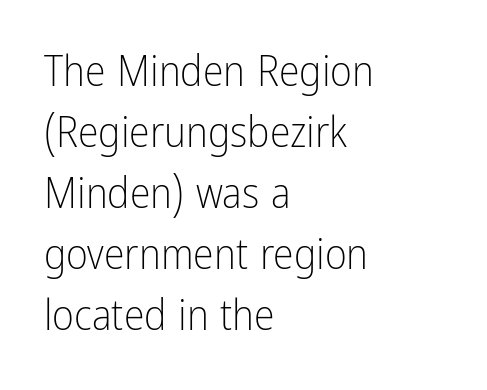
I'd call this a sans setting — the letters go barefoot. Anything drawn beneath the words? Only blank space. Rendered with straight, roman letterforms. This reads as an unemphasized weight, regular at the heaviest. The typesetter chose a ragged-right arrangement here. Think of a printed novel: that variable character pitch is what you see here.
